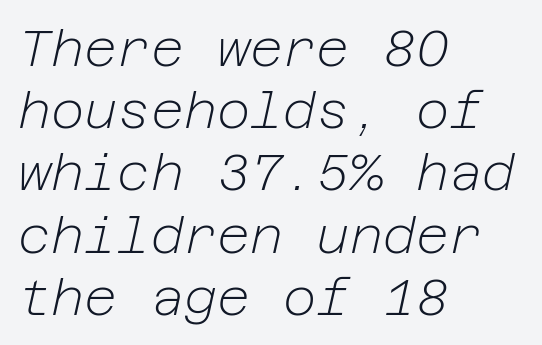
The foot of each line stays bare and open. Layout note: lines flush left. Rendered with sloped, italic letterforms. The typeface has the unassuming heft of standard copy or less.
